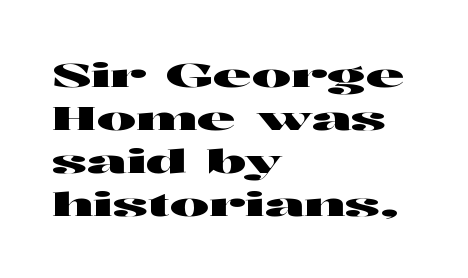
Q: Is the text italic (slanted)? A: No, it is upright.
Q: Is the typeface a serif or a sans-serif typeface? A: Sans-serif.
Q: Is the text underlined? A: No.
Q: How is the paragraph aligned? A: Left-aligned.
Q: Is the spacing between letters normal or unusually wide? A: Normal.
Q: Is the spacing between lines tight, normal or loose? A: Normal.
Q: Width (condensed, normal, or wide)? A: Wide.
Q: Stroke contrast? A: High.
Q: x-height? A: Medium.
Q: Monospaced? A: No.
